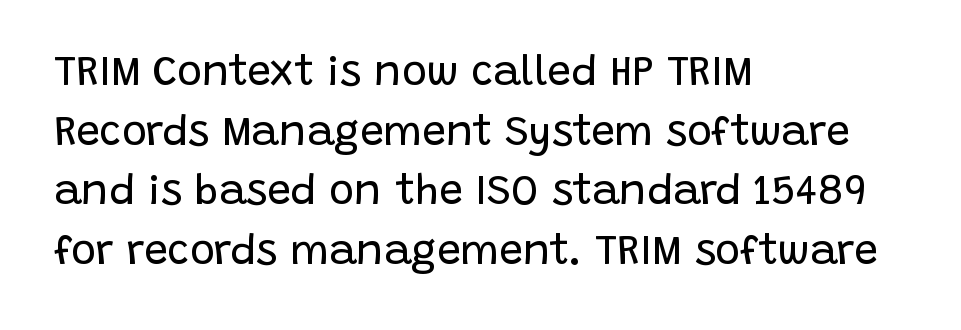
The image shows 42 px regular-weight sans-serif type, upright; set left-aligned, normal line spacing (1.42x), normal letter spacing, not underlined; low stroke contrast and a large x-height.
